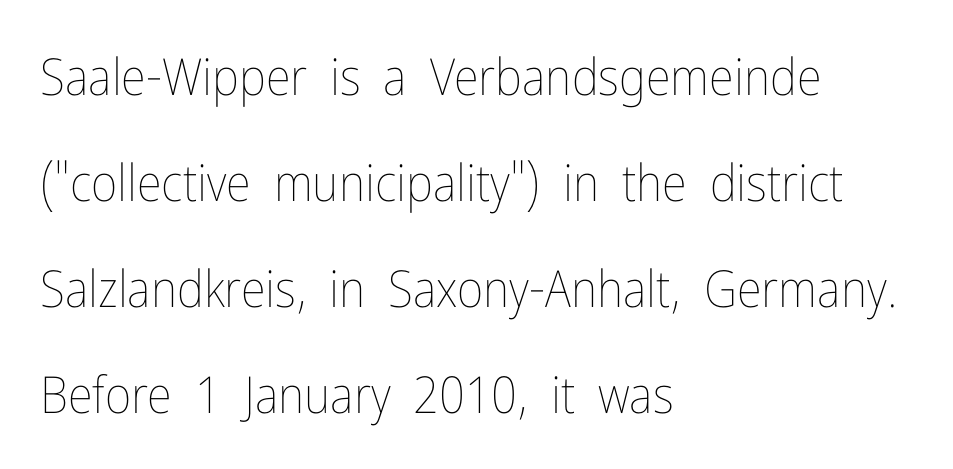
{"italic": "no", "bold": "no", "weight": "thin", "width": "condensed", "stroke_contrast": "low", "x_height": "medium", "monospaced": "no", "underline": "no", "align": "left", "line_spacing": "loose", "line_spacing_ratio": 2.08, "letter_spacing": "normal", "letter_spacing_em": 0.0, "glyph_px": 51}
